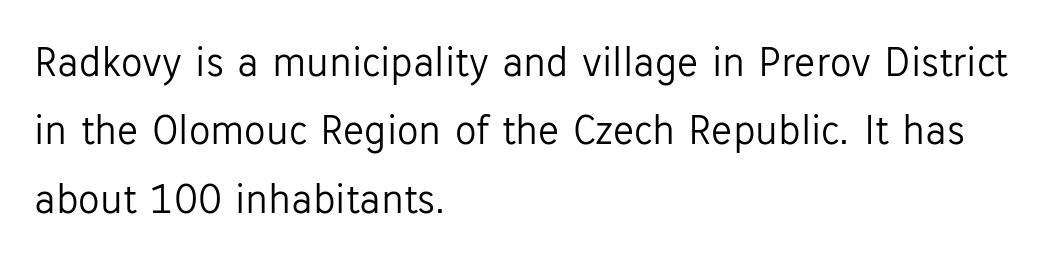
The line-height multiplier appears to be the usual default. The passage shown is typed in a proportional face where columns would drift. This is roman type, the default non-slanted kind. Line beginnings align vertically; line endings do not. Bare-footed words on every line. The glyphs in this specimen are sans serif.
